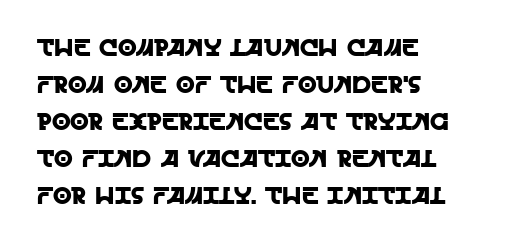
The image shows 24 px text type, upright; set left-aligned, normal line spacing (1.54x), normal letter spacing, not underlined.
